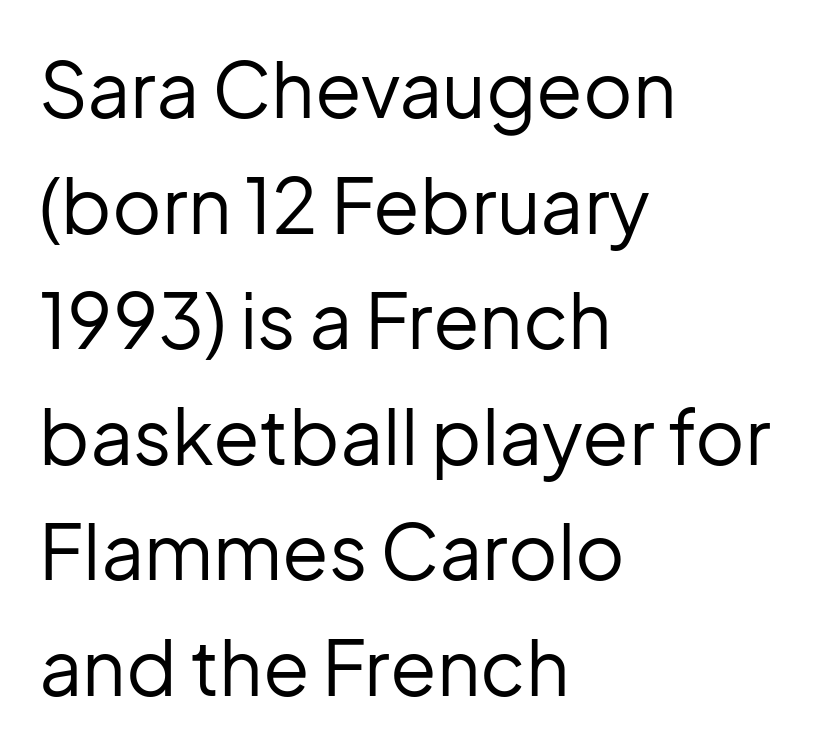
Q: Is the text bold? A: No.
Q: Is the text italic (slanted)? A: No, it is upright.
Q: Is the typeface a serif or a sans-serif typeface? A: Sans-serif.
Q: Is the text underlined? A: No.
Q: How is the paragraph aligned? A: Left-aligned.
Q: Is the spacing between letters normal or unusually wide? A: Normal.
Q: Is the spacing between lines tight, normal or loose? A: Normal.
Q: Width (condensed, normal, or wide)? A: Normal.
Q: Stroke contrast? A: Low.
Q: x-height? A: Medium.
Q: Monospaced? A: No.
